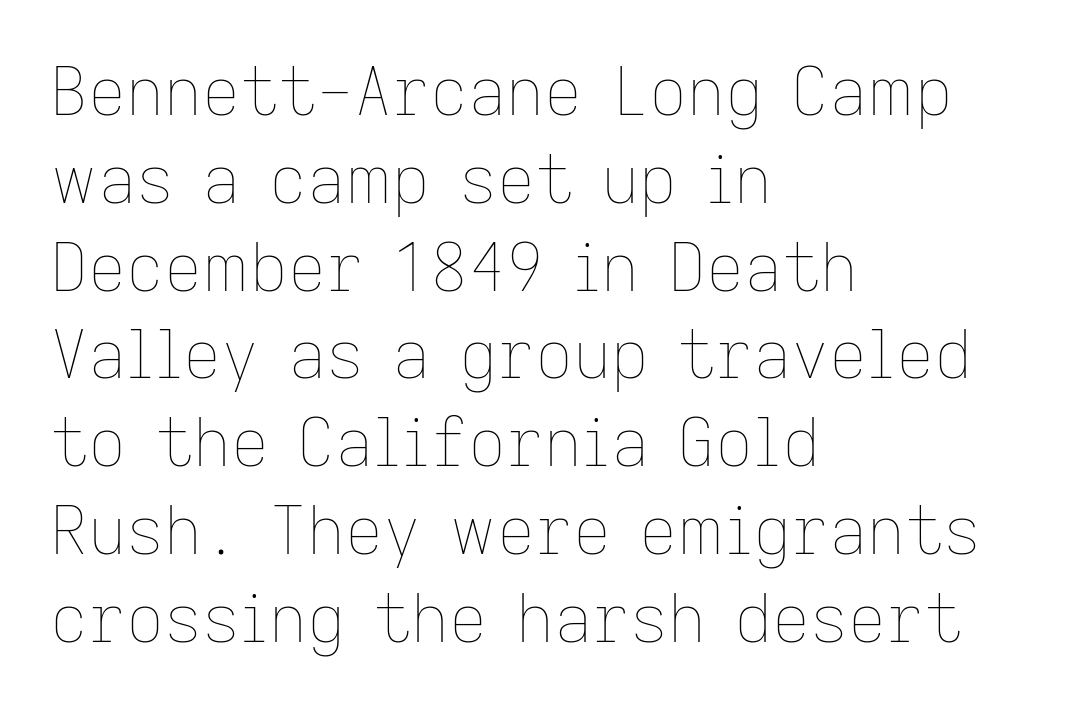
{"italic": "no", "bold": "no", "weight": "thin", "width": "normal", "stroke_contrast": "low", "x_height": "medium", "monospaced": "no", "underline": "no", "align": "left", "line_spacing": "normal", "line_spacing_ratio": 1.33, "letter_spacing": "normal", "letter_spacing_em": 0.0, "glyph_px": 66}
